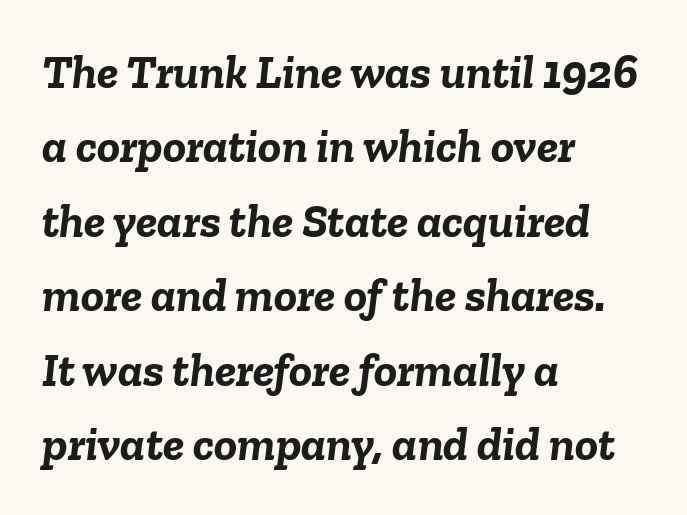
{"italic": "yes", "lean": "right", "slant_degrees": 6, "bold": "yes", "weight": "semibold", "width": "normal", "stroke_contrast": "low", "x_height": "medium", "monospaced": "no", "underline": "no", "align": "left", "line_spacing": "normal", "line_spacing_ratio": 1.55, "letter_spacing": "normal", "letter_spacing_em": 0.0, "glyph_px": 48}
